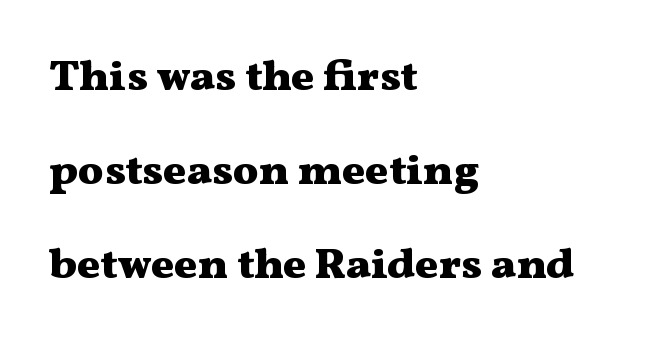
{"serif": "yes", "italic": "no", "bold": "yes", "weight": "heavy", "width": "wide", "stroke_contrast": "medium", "x_height": "medium", "monospaced": "no", "underline": "no", "align": "left", "line_spacing": "loose", "line_spacing_ratio": 2.19, "letter_spacing": "normal", "letter_spacing_em": 0.0, "glyph_px": 43}
